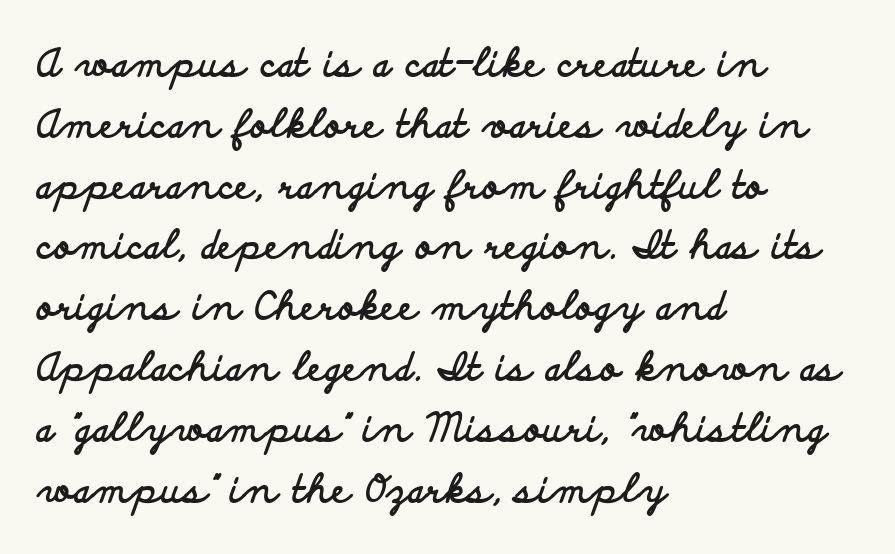
{"serif": "no", "bold": "yes", "weight": "bold", "width": "wide", "stroke_contrast": "low", "x_height": "small", "monospaced": "no", "underline": "no", "align": "left", "line_spacing": "normal", "line_spacing_ratio": 1.6, "letter_spacing": "normal", "letter_spacing_em": 0.0, "glyph_px": 38}
